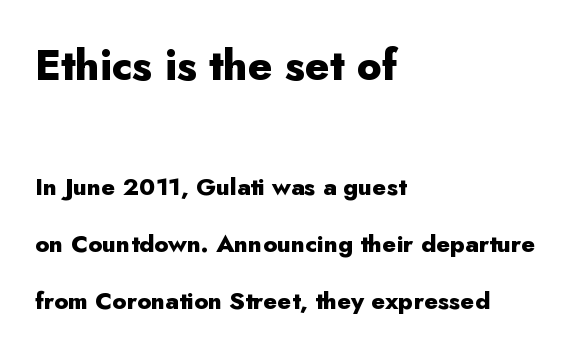
Size hierarchy here favors the leading block over the trailing one. How heavy is the stroke? Heavy — this is a bold. Unlike italic type, these characters show no tilt at all. The compositor pushed each line to the left boundary. Unlike a traditional serif, this face leaves its strokes unadorned.
